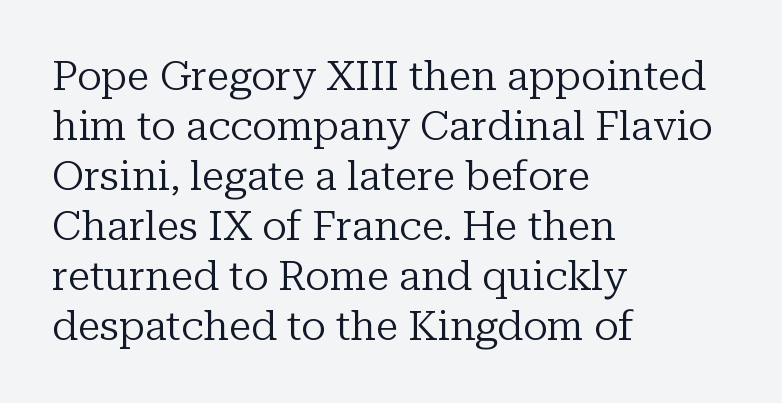
Q: Is the text bold? A: No.
Q: Is the text italic (slanted)? A: No, it is upright.
Q: Is the typeface a serif or a sans-serif typeface? A: Serif.
Q: Is the text underlined? A: No.
Q: How is the paragraph aligned? A: Left-aligned.
Q: Is the spacing between letters normal or unusually wide? A: Normal.
Q: Width (condensed, normal, or wide)? A: Normal.
Q: Stroke contrast? A: Low.
Q: x-height? A: Medium.
Q: Monospaced? A: No.
